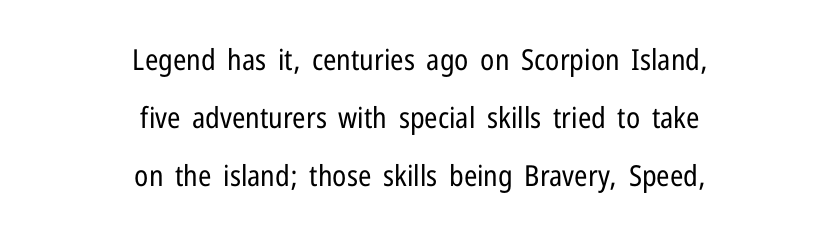
Default kerning and tracking; the words read as compact shapes. Nope, not italic — everything's standing straight. What's the leading like? Stretched, with rows far apart. Typeset on center — no edge is straight. Descender tails drop into unmarked territory. Do the characters align in a grid? No, the font is proportional.
